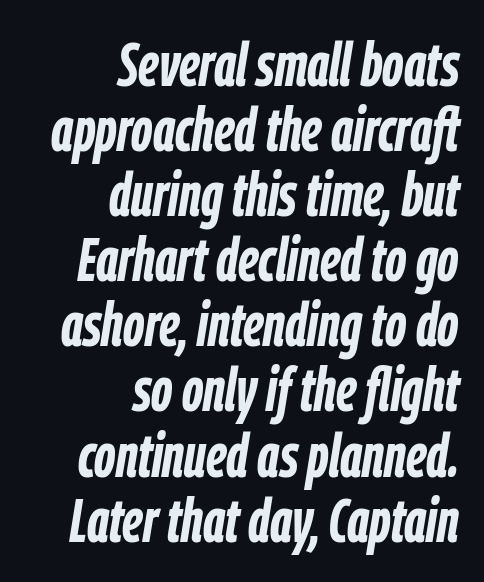
Each letter keeps its own natural width here, so spacing adapts to shape. Looking at the ascenders, they clearly lean. You could barely slide anything between these rows. The string is rendered with underlining switched off. Default kerning and tracking; the words read as compact shapes.
